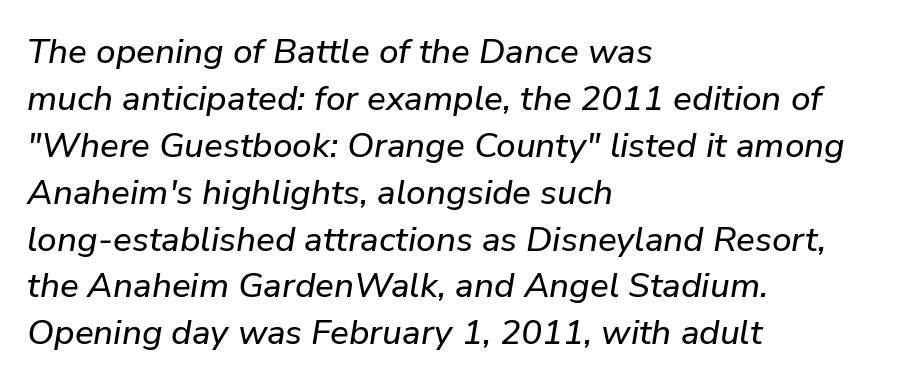
{"italic": "yes", "lean": "right", "slant_degrees": 9, "width": "normal", "stroke_contrast": "low", "x_height": "medium", "monospaced": "no", "underline": "no", "align": "left", "line_spacing": "normal", "line_spacing_ratio": 1.34, "letter_spacing": "normal", "letter_spacing_em": 0.0, "glyph_px": 35}
